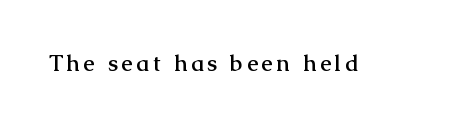
The image shows 22 px bold type, upright; set not underlined.
